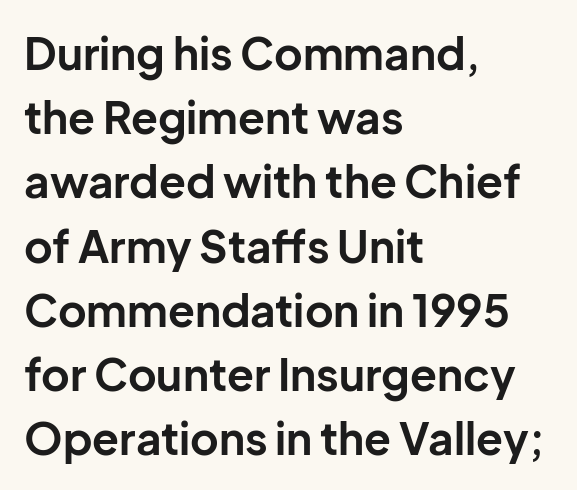
Q: Is the text bold? A: Yes.
Q: Is the text italic (slanted)? A: No, it is upright.
Q: Is the typeface a serif or a sans-serif typeface? A: Sans-serif.
Q: Is the text underlined? A: No.
Q: How is the paragraph aligned? A: Left-aligned.
Q: Is the spacing between letters normal or unusually wide? A: Normal.
Q: Is the spacing between lines tight, normal or loose? A: Normal.
Q: Width (condensed, normal, or wide)? A: Normal.
Q: Stroke contrast? A: Low.
Q: x-height? A: Medium.
Q: Monospaced? A: No.
